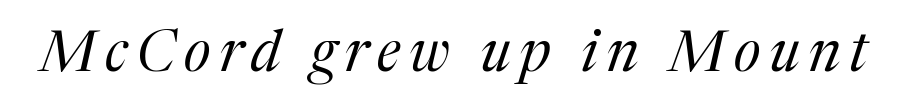
This sample has the flowing, uneven cadence of proportional lettering. Letters have the restrained weight of plain body copy at most. Note: serifs present on the glyphs. The gap between lines stays unmarked.
